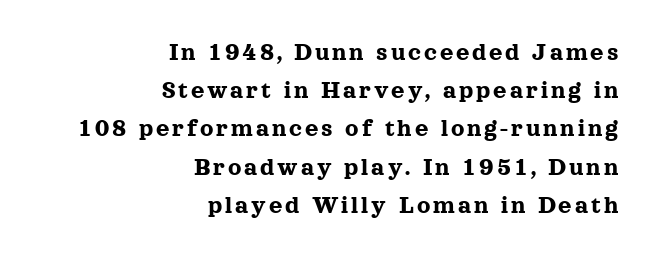
The vertical gap from one line to the next is medium. One-word summary of the alignment: right. It's the straight-up-and-down kind of type. The words here are not underlined.
